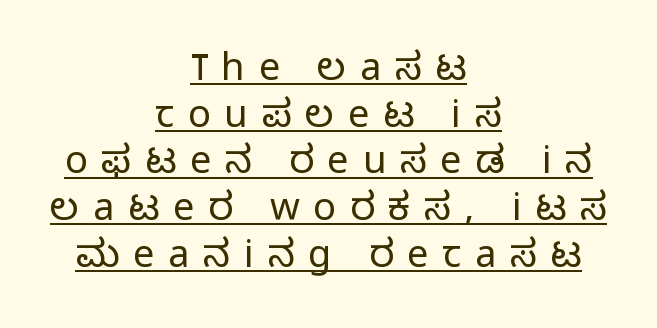
The image shows 38 px light sans-serif type, upright; set centered, line spacing 1.23x, unusually wide letter spacing (+0.36 em), underlined; low stroke contrast and a medium x-height.
